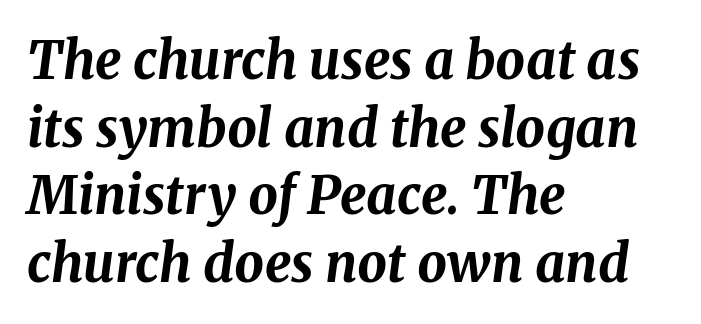
Q: Is the text bold? A: Yes.
Q: Is the text italic (slanted)? A: Yes, it leans right by about 8 degrees.
Q: Is the text underlined? A: No.
Q: How is the paragraph aligned? A: Left-aligned.
Q: Is the spacing between letters normal or unusually wide? A: Normal.
Q: Is the spacing between lines tight, normal or loose? A: Normal.
Q: Width (condensed, normal, or wide)? A: Normal.
Q: Stroke contrast? A: Medium.
Q: x-height? A: Medium.
Q: Monospaced? A: No.
